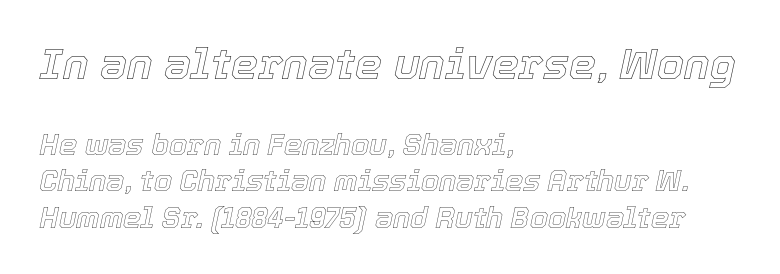
Q: Is the text italic (slanted)? A: Yes, it leans right by about 12 degrees.
Q: Is the text underlined? A: No.
Q: How is the paragraph aligned? A: Left-aligned.
Q: Is the spacing between letters normal or unusually wide? A: Normal.
Q: Is the spacing between lines tight, normal or loose? A: Normal.
Q: Which block of text is set in a larger size, the first (top) or the second (bottom)? A: The first (top) one.
Q: Width (condensed, normal, or wide)? A: Normal.
Q: x-height? A: Medium.
Q: Monospaced? A: No.
